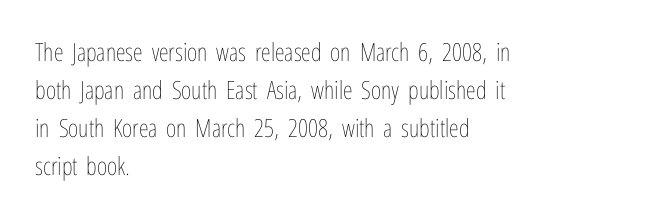
{"italic": "no", "bold": "no", "underline": "no", "align": "left", "line_spacing": "normal", "line_spacing_ratio": 1.52, "letter_spacing": "normal", "letter_spacing_em": 0.0, "glyph_px": 25}
